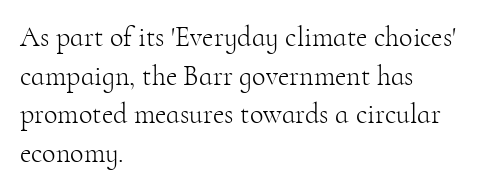
Vertically, the passage feels balanced, rows spaced as you'd expect. Every stem runs plumb, perpendicular to the baseline. This is serif lettering, the kind often seen in printed books. Summary of weight: not heavy and not bold. What stands out about the letter spacing? Nothing — it is the standard amount.
